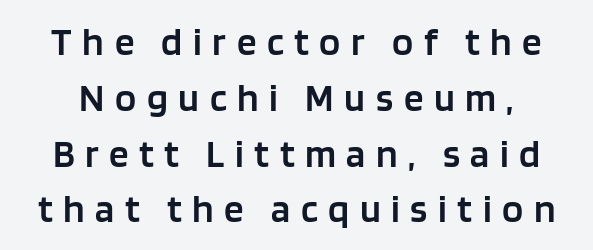
{"serif": "no", "italic": "no", "bold": "semi", "weight": "semibold", "width": "normal", "stroke_contrast": "low", "x_height": "large", "monospaced": "no", "underline": "no", "line_spacing": "normal", "line_spacing_ratio": 1.43, "letter_spacing": "wide", "letter_spacing_em": 0.27, "glyph_px": 39}
